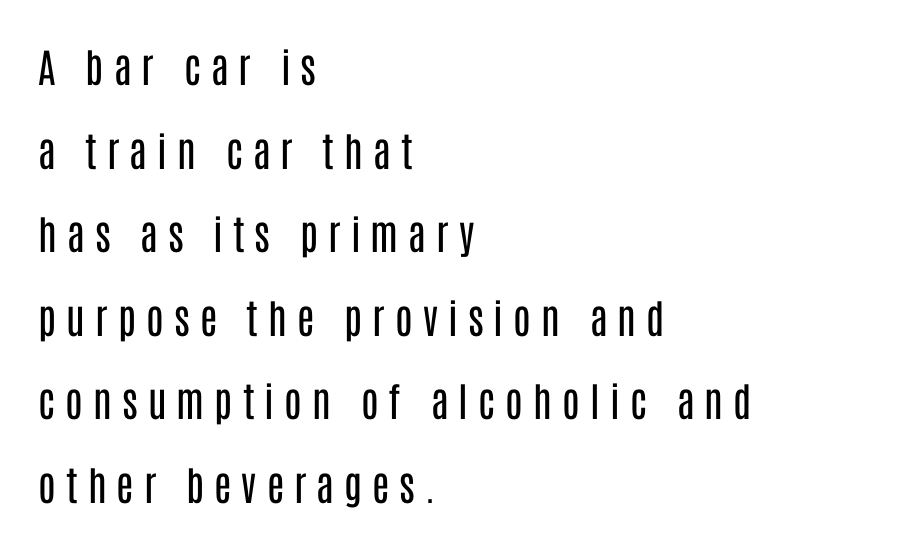
{"serif": "no", "italic": "no", "bold": "no", "weight": "regular", "width": "condensed", "stroke_contrast": "low", "x_height": "large", "monospaced": "no", "underline": "no", "align": "left", "line_spacing": "loose", "line_spacing_ratio": 2.09, "letter_spacing": "wide", "letter_spacing_em": 0.25, "glyph_px": 40}
